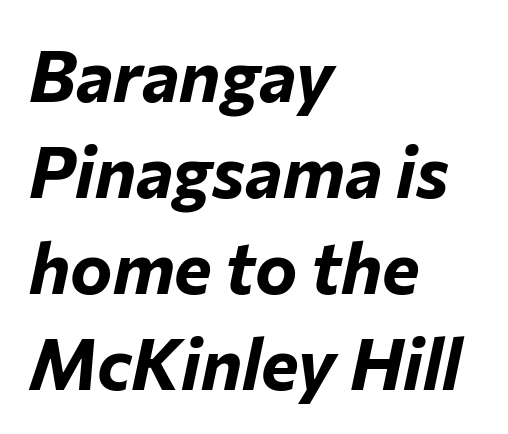
The image shows 71 px bold type, italic (leaning right); set left-aligned, normal line spacing (1.35x), normal letter spacing, not underlined; low stroke contrast and a medium x-height.
